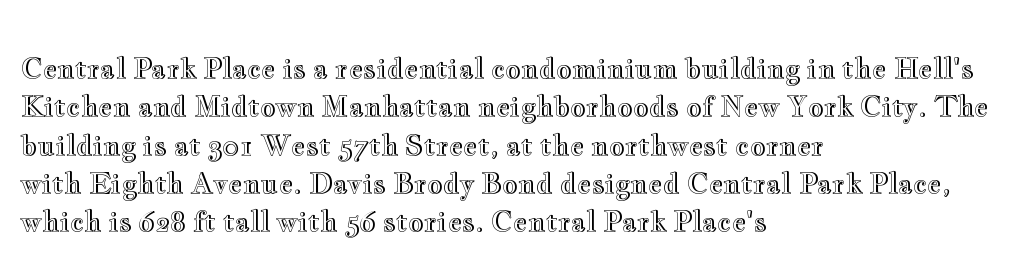
Compared with typical paragraphs, the rows here are spaced about the same. Posture: straight, roman, zero tilt. Inter-character spacing is left at the font's built-in metrics. The space beneath each line is pristine and unruled. The compositor pushed each line to the left boundary.
